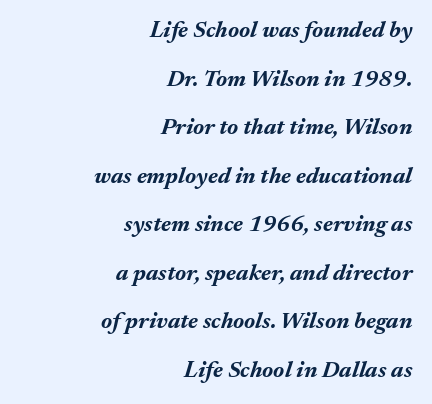
Q: Is the text bold? A: Yes.
Q: Is the text italic (slanted)? A: Yes, it leans right by about 17 degrees.
Q: Is the text underlined? A: No.
Q: How is the paragraph aligned? A: Right-aligned.
Q: Is the spacing between letters normal or unusually wide? A: Normal.
Q: Is the spacing between lines tight, normal or loose? A: Loose.
